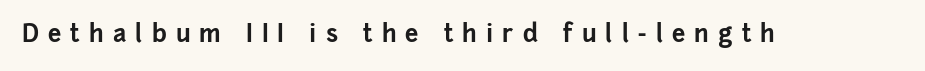
Q: Is the text bold? A: Yes.
Q: Is the text italic (slanted)? A: No, it is upright.
Q: Is the text underlined? A: No.
Q: Is the spacing between letters normal or unusually wide? A: Unusually wide.
